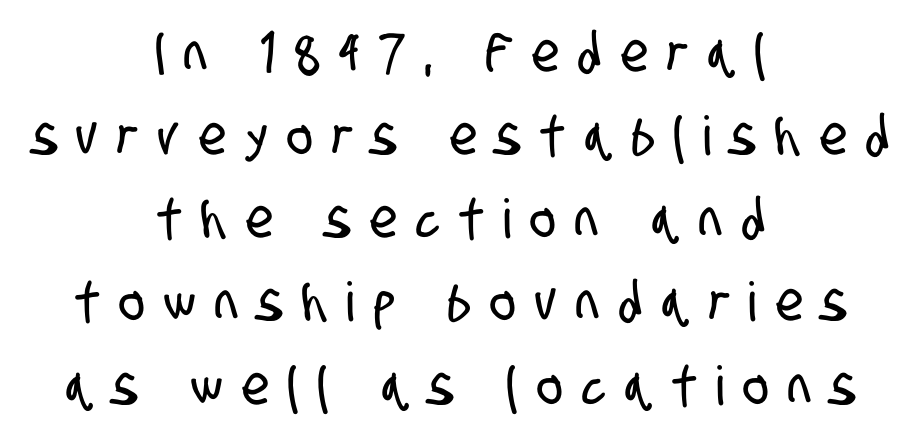
{"serif": "no", "width": "condensed", "stroke_contrast": "low", "x_height": "large", "monospaced": "no", "underline": "no", "align": "center", "line_spacing": "normal", "line_spacing_ratio": 1.54, "letter_spacing": "wide", "letter_spacing_em": 0.37, "glyph_px": 54}
